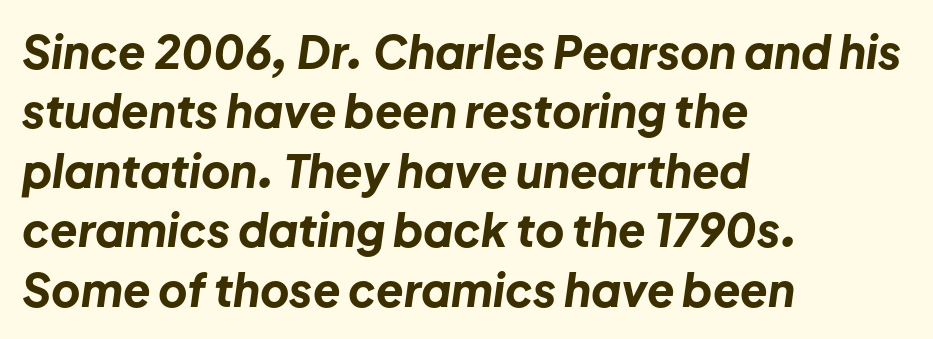
The image shows 45 px bold type, italic (leaning right); set left-aligned, normal line spacing (1.32x), normal letter spacing, not underlined; low stroke contrast and a medium x-height.
